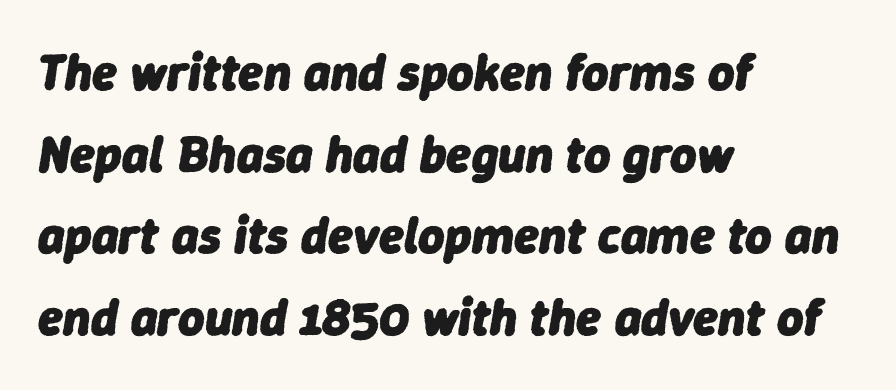
The image shows 51 px heavy type, italic (leaning right); set left-aligned, normal line spacing (1.6x), normal letter spacing, not underlined; low stroke contrast and a medium x-height.
